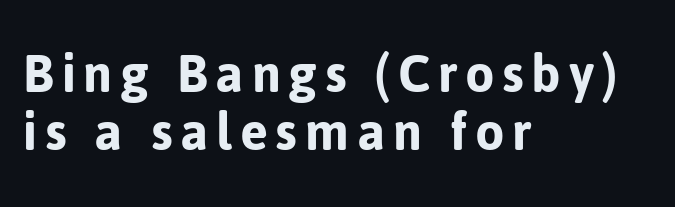
Q: Is the text italic (slanted)? A: No, it is upright.
Q: Is the typeface a serif or a sans-serif typeface? A: Sans-serif.
Q: Is the text underlined? A: No.
Q: How is the paragraph aligned? A: Left-aligned.
Q: Is the spacing between lines tight, normal or loose? A: Tight.
Q: Width (condensed, normal, or wide)? A: Normal.
Q: Stroke contrast? A: Low.
Q: x-height? A: Medium.
Q: Monospaced? A: No.
